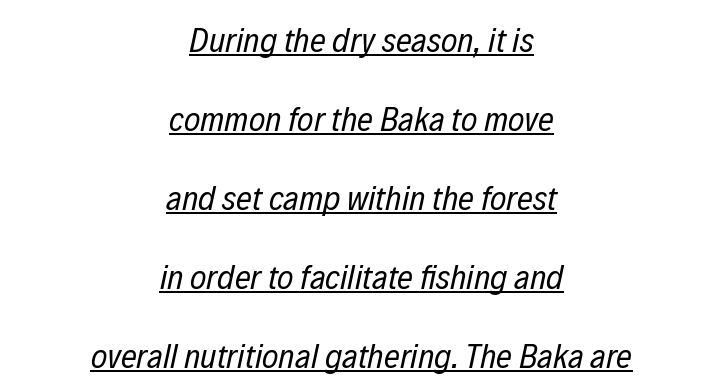
{"italic": "yes", "lean": "right", "slant_degrees": 12, "bold": "no", "weight": "regular", "width": "condensed", "stroke_contrast": "low", "x_height": "medium", "monospaced": "no", "underline": "yes", "align": "center", "line_spacing": "loose", "line_spacing_ratio": 2.26, "letter_spacing": "normal", "letter_spacing_em": 0.0, "glyph_px": 35}
